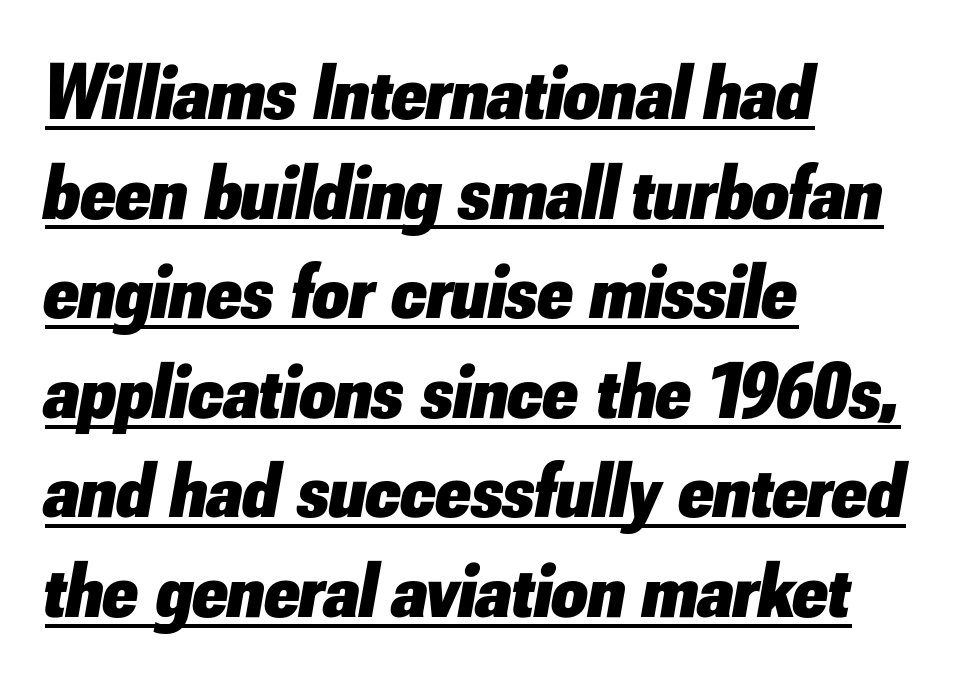
Quick note: interline space is typical. The passage shown is underscored from start to finish. Words appear dense and cohesive because spacing is normal. Proportional: the letters do not fall into vertical columns. In terms of posture, this sample is oblique.
